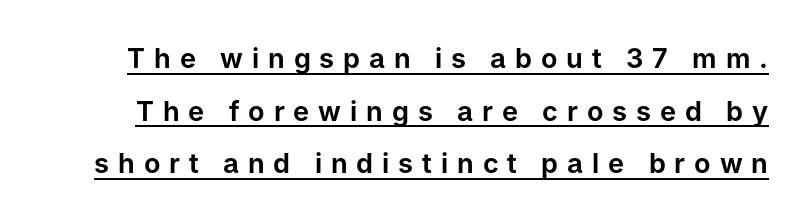
The image shows 27 px text type, upright; set loose line spacing (1.95x), unusually wide letter spacing (+0.33 em), underlined.
